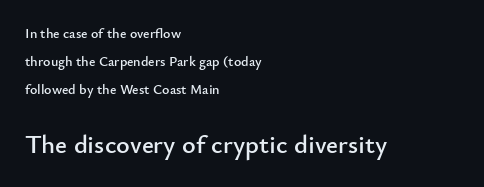
Is the block centered? No — it sits flush against the left margin. Check the space under the baseline: it is left empty. In terms of leading, this rendering errs on the spacious side. Scale increases going downward across the two blocks. Nope, not italic — everything's standing straight. You could call the tracking neutral — neither tight nor loose.
